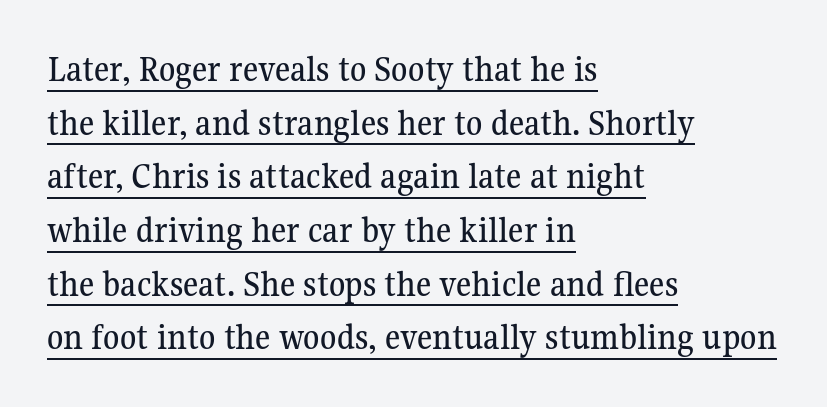
{"serif": "yes", "italic": "no", "width": "normal", "stroke_contrast": "medium", "x_height": "medium", "monospaced": "no", "underline": "yes", "align": "left", "line_spacing": "normal", "line_spacing_ratio": 1.45, "letter_spacing": "normal", "letter_spacing_em": 0.0, "glyph_px": 37}
